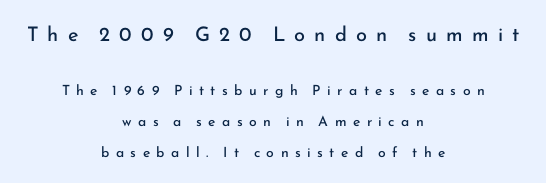
{"italic": "no", "bold": "no", "underline": "no", "align": "center", "line_spacing": "loose", "line_spacing_ratio": 2.21, "letter_spacing": "wide", "letter_spacing_em": 0.46, "larger_block": "first", "size_ratio": 1.43, "glyph_px": 20}
